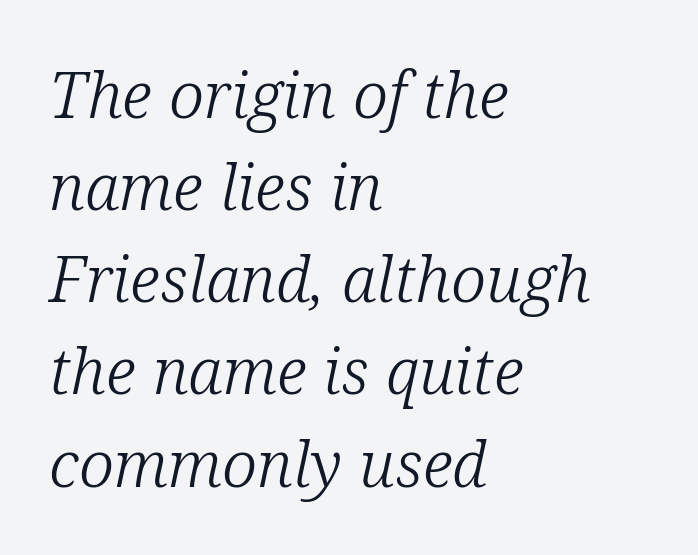
Q: Is the text bold? A: No.
Q: Is the text italic (slanted)? A: Yes, it leans right by about 12 degrees.
Q: Is the typeface a serif or a sans-serif typeface? A: Serif.
Q: Is the text underlined? A: No.
Q: How is the paragraph aligned? A: Left-aligned.
Q: Is the spacing between letters normal or unusually wide? A: Normal.
Q: Is the spacing between lines tight, normal or loose? A: Normal.
Q: Width (condensed, normal, or wide)? A: Normal.
Q: Stroke contrast? A: Low.
Q: x-height? A: Medium.
Q: Monospaced? A: No.
